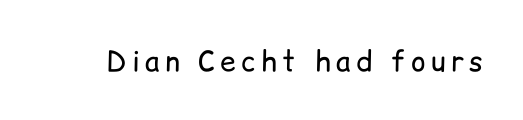
The image shows 28 px regular-weight sans-serif type, upright; set not underlined; low stroke contrast and a medium x-height.
